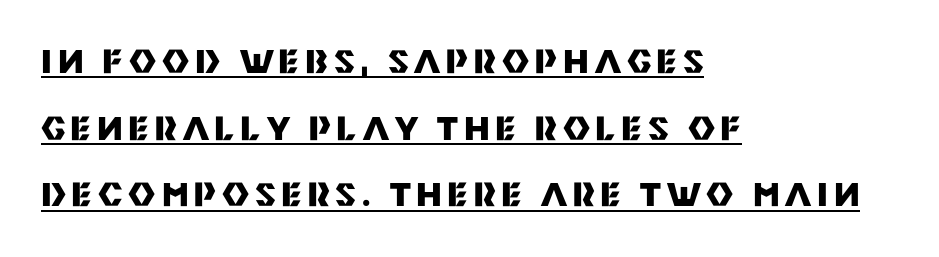
The image shows 33 px heavy sans-serif type, upright; set left-aligned, loose line spacing (2.02x), underlined; medium stroke contrast and a large x-height.
